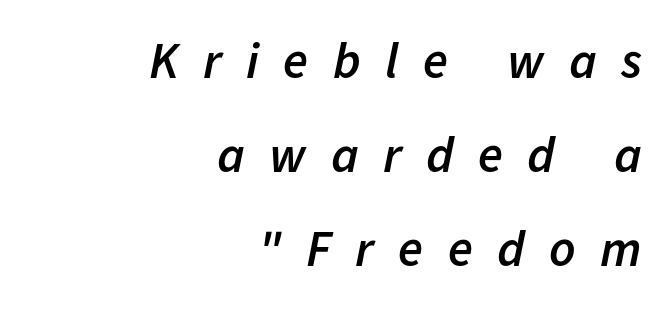
Looks like regular typesetting: each glyph gets only the width it needs. Honestly, the letter spacing is so wide it's the main thing you notice. Any mark beneath the type? The region is blank. This is moderately heavy type, rendered in semibold.
